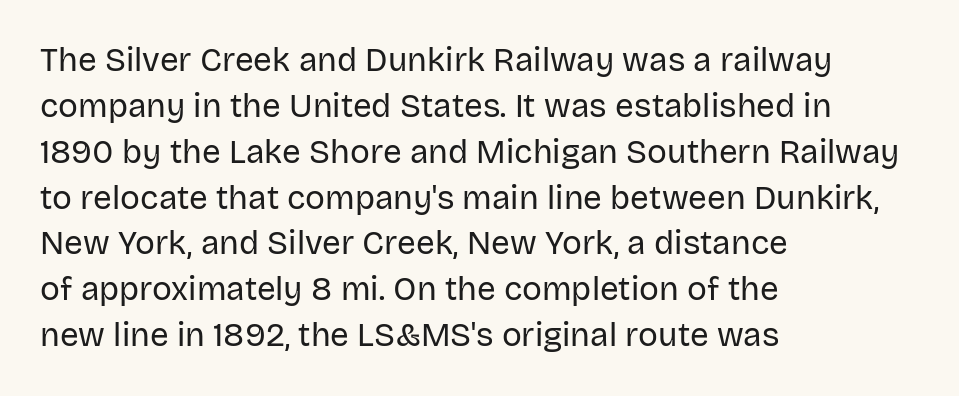
The image shows 33 px regular-weight sans-serif type, upright; set left-aligned, normal line spacing (1.39x), normal letter spacing, not underlined; low stroke contrast and a large x-height.
